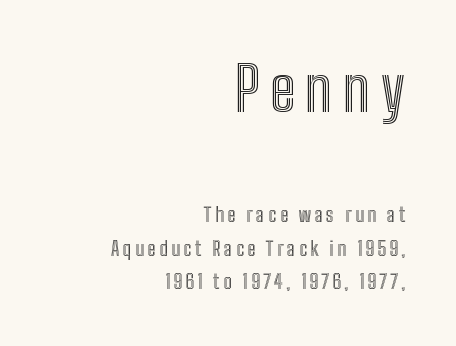
Q: Is the text italic (slanted)? A: No, it is upright.
Q: Is the text underlined? A: No.
Q: How is the paragraph aligned? A: Right-aligned.
Q: Is the spacing between lines tight, normal or loose? A: Normal.
Q: Which block of text is set in a larger size, the first (top) or the second (bottom)? A: The first (top) one.
Q: Width (condensed, normal, or wide)? A: Condensed.
Q: x-height? A: Medium.
Q: Monospaced? A: No.
